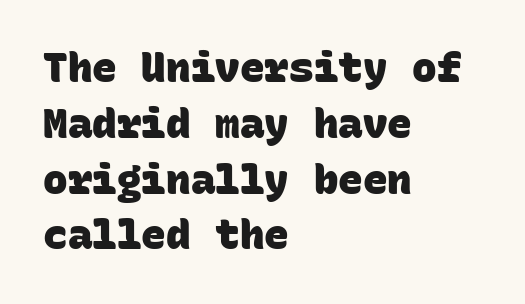
Nope, no serifs anywhere on these letters. Fixed-width glyphs throughout — classic coding-font behaviour. Stroke thickness is high; the sample reads as a true bold. The rendering uses a moderate line-height, typical for paragraphs.
